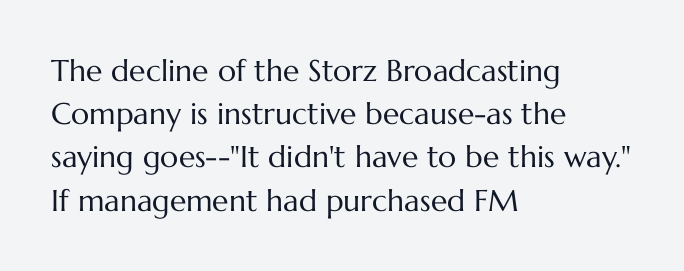
Is the letter spacing exaggerated? No — it looks like the ordinary default. Italic: no, the glyphs are upright roman. One glance says typical: line gaps are just what's usual. The cut favours lightness, reaching ordinary text weight at its darkest. Do the characters align in a grid? No, the font is proportional. The gap between lines stays unmarked.
